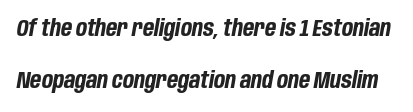
{"italic": "yes", "lean": "right", "slant_degrees": 10, "bold": "yes", "underline": "no", "line_spacing": "loose", "line_spacing_ratio": 2.27, "letter_spacing": "normal", "letter_spacing_em": 0.0, "glyph_px": 23}
